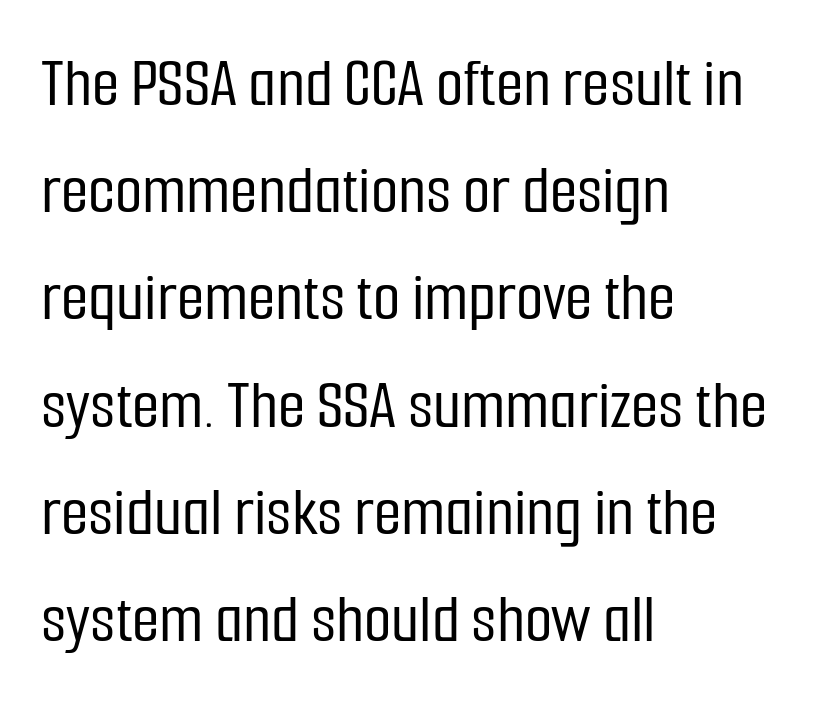
{"serif": "no", "italic": "no", "width": "condensed", "stroke_contrast": "low", "x_height": "medium", "monospaced": "no", "underline": "no", "align": "left", "line_spacing": "normal", "line_spacing_ratio": 1.51, "letter_spacing": "normal", "letter_spacing_em": 0.0, "glyph_px": 71}
